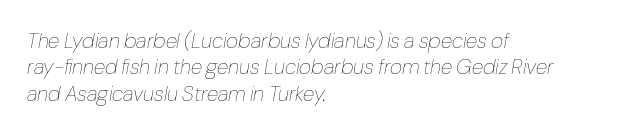
The image shows 21 px text type, italic (leaning right); set left-aligned, normal line spacing (1.26x), normal letter spacing, not underlined.
